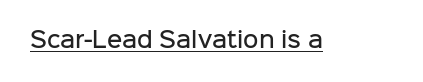
{"italic": "no", "bold": "semi", "underline": "yes", "letter_spacing": "normal", "letter_spacing_em": 0.0, "glyph_px": 21}
